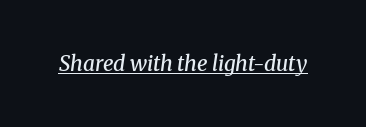
Firm but not heavy-handed strokes: this text is semibold. This rendering leaves character spacing at its baseline value. The typesetter has applied underlining to the passage shown. If you drew a line through each stem, it would be angled.
